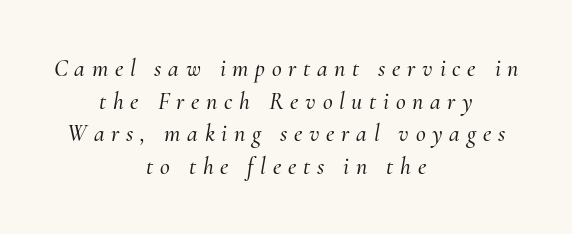
{"italic": "yes", "lean": "right", "slant_degrees": 10, "underline": "no", "align": "center", "line_spacing": "normal", "line_spacing_ratio": 1.36, "letter_spacing": "wide", "letter_spacing_em": 0.28, "glyph_px": 24}
